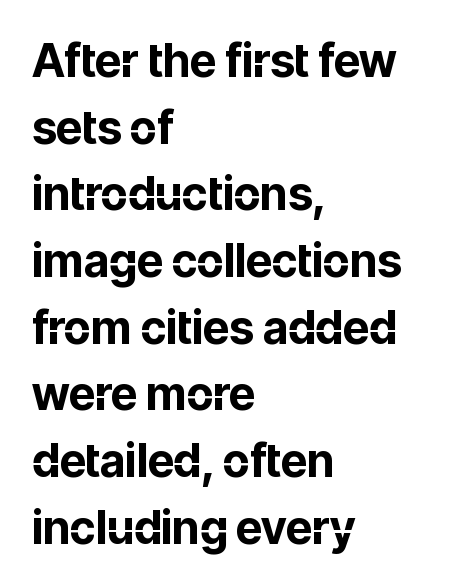
{"serif": "no", "italic": "no", "bold": "yes", "weight": "bold", "width": "normal", "stroke_contrast": "low", "x_height": "medium", "monospaced": "no", "underline": "no", "align": "left", "line_spacing": "normal", "line_spacing_ratio": 1.45, "letter_spacing": "normal", "letter_spacing_em": 0.0, "glyph_px": 46}
